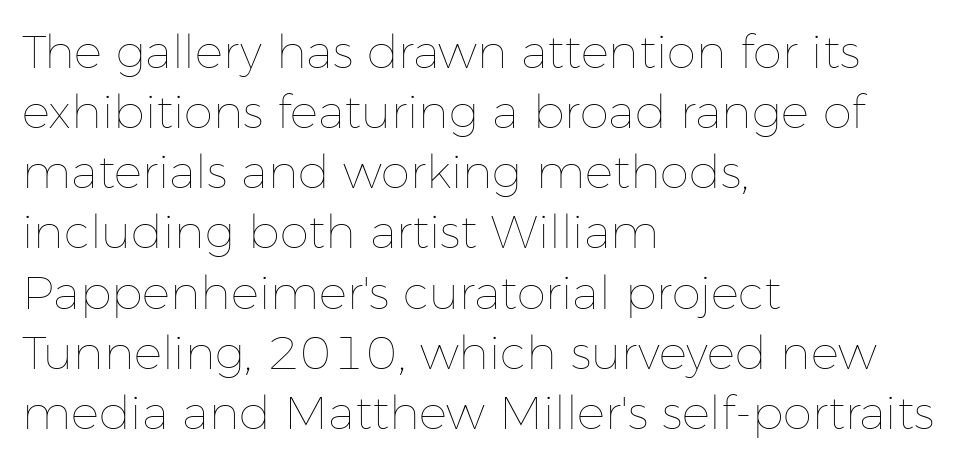
Compared with a centered layout, this one pins lines to the left instead. Is this a heavy cut? Hardly; it is regular or lighter. The letters stand straight up with perfectly vertical stems. The block of text has a typical density, with ordinary space between rows.
